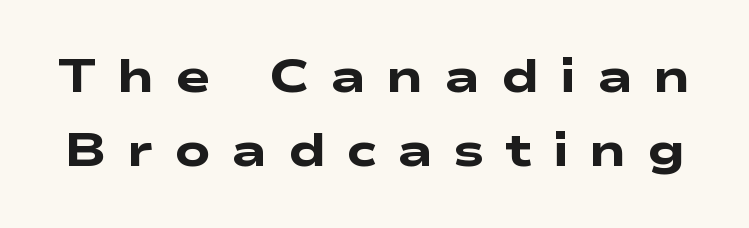
Typographic density is high because the face is bold. Does the leading feel generous? No, just average. This rendering employs a face without finishing strokes, i.e., a sans-serif. These lines are rendered in a variable-pitch font. The foot of each line stays bare and open.
